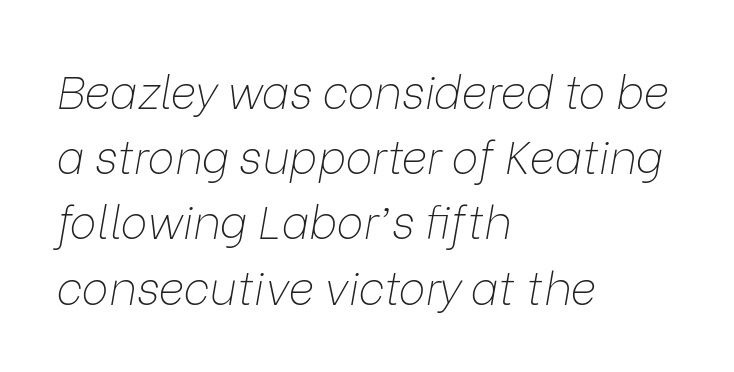
Tall strokes in this sample are angled rather than plumb. Reading down the column, the eye jumps a familiar distance to each next line. Each letter keeps its own natural width here, so spacing adapts to shape. Descenders are the only things crossing below the line.
